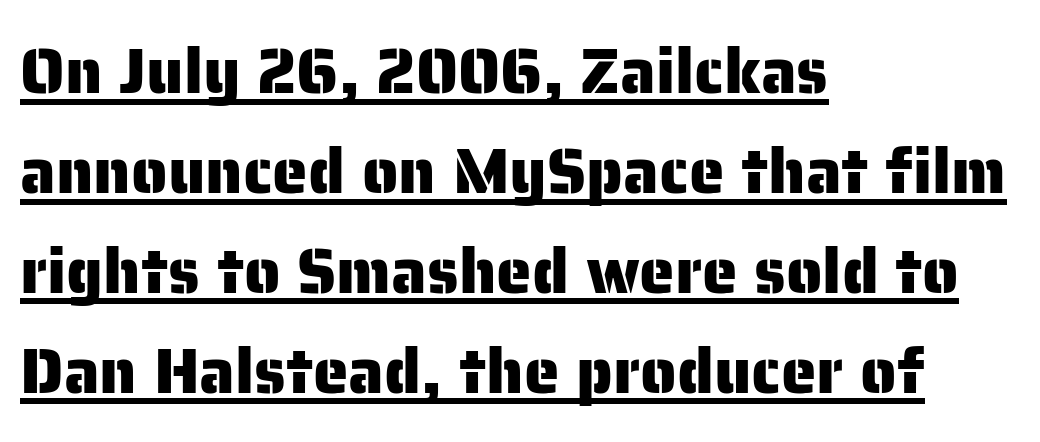
Q: Is the text italic (slanted)? A: No, it is upright.
Q: Is the typeface a serif or a sans-serif typeface? A: Sans-serif.
Q: Is the text underlined? A: Yes.
Q: How is the paragraph aligned? A: Left-aligned.
Q: Is the spacing between letters normal or unusually wide? A: Normal.
Q: Is the spacing between lines tight, normal or loose? A: Normal.
Q: Width (condensed, normal, or wide)? A: Normal.
Q: Stroke contrast? A: Low.
Q: x-height? A: Medium.
Q: Monospaced? A: No.
